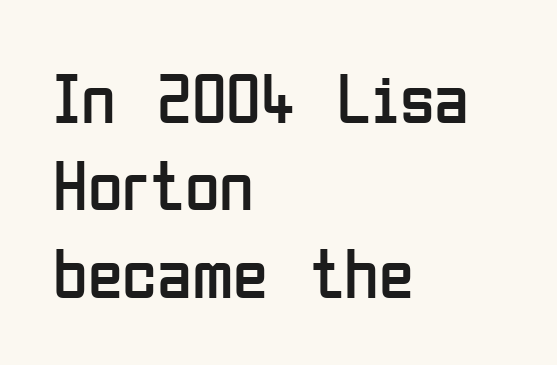
Q: Is the text bold? A: No.
Q: Is the text italic (slanted)? A: No, it is upright.
Q: Is the typeface a serif or a sans-serif typeface? A: Sans-serif.
Q: Is the text underlined? A: No.
Q: How is the paragraph aligned? A: Left-aligned.
Q: Is the spacing between letters normal or unusually wide? A: Normal.
Q: Width (condensed, normal, or wide)? A: Condensed.
Q: Stroke contrast? A: Low.
Q: x-height? A: Medium.
Q: Monospaced? A: No.
